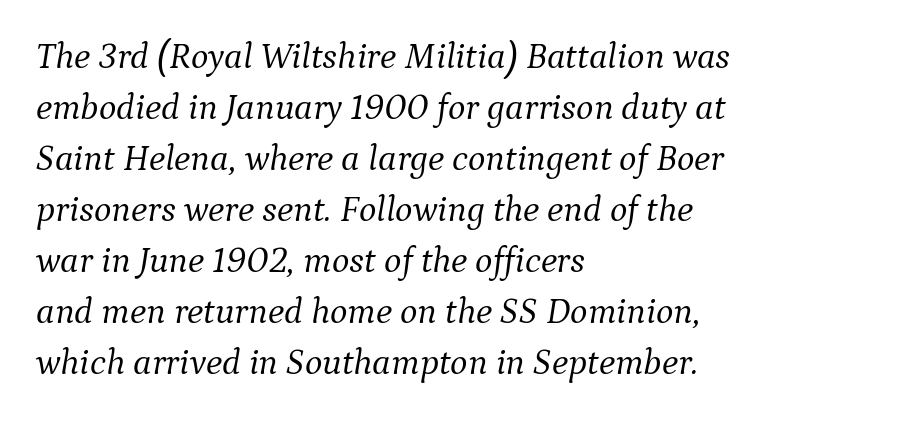
{"serif": "yes", "italic": "yes", "lean": "right", "slant_degrees": 9, "bold": "no", "weight": "light", "width": "normal", "stroke_contrast": "medium", "x_height": "medium", "monospaced": "no", "underline": "no", "align": "left", "line_spacing": "normal", "line_spacing_ratio": 1.38, "letter_spacing": "normal", "letter_spacing_em": 0.0, "glyph_px": 37}
